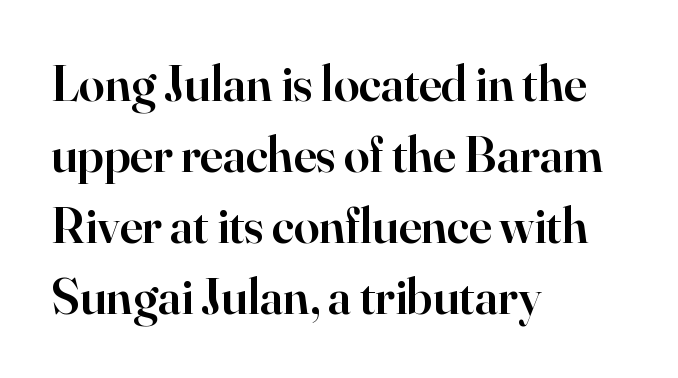
Does extra space separate the letters? No, they use regular spacing. You can tell it's not italic because the verticals are truly vertical. The gap between lines stays unmarked. All the whitespace from short lines collects on the right.
